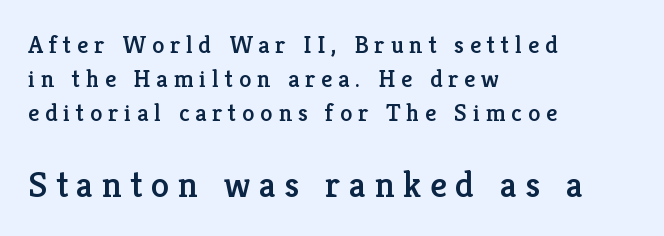
Teacher's note: observe the even left margin — that is flush-left alignment. Does the lettering tilt? It doesn't — this is upright. Here the designer chose a conventional face with non-uniform glyph widths. Leading: standard. The letters are spread apart with noticeably loose tracking.
